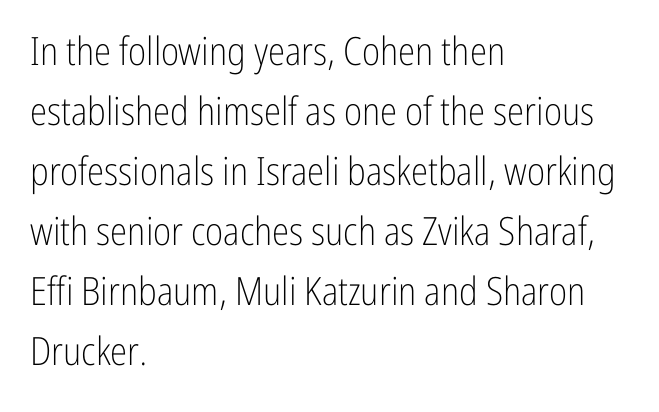
The image shows 39 px light, condensed sans-serif type, upright; set left-aligned, normal line spacing (1.54x), normal letter spacing, not underlined; low stroke contrast and a medium x-height.
